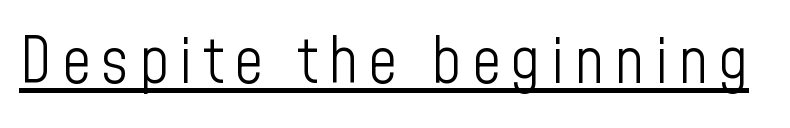
The image shows 64 px light, condensed sans-serif type, upright; set underlined; low stroke contrast and a medium x-height.
